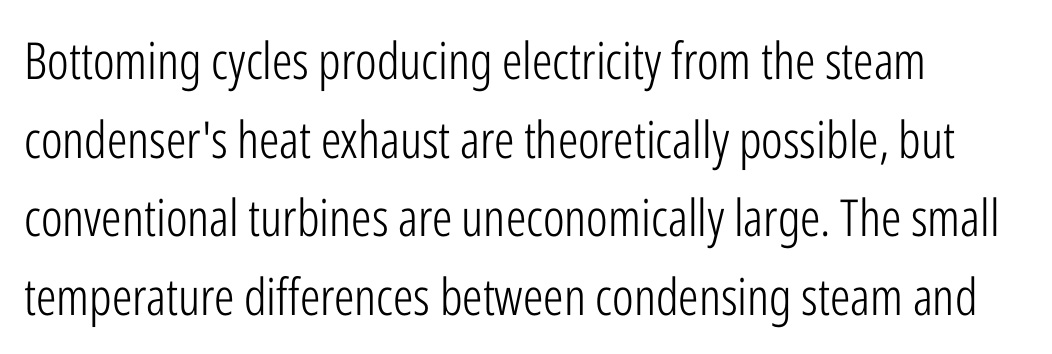
The image shows 51 px light, condensed sans-serif type, upright; set left-aligned, normal line spacing (1.54x), normal letter spacing, not underlined; low stroke contrast and a medium x-height.
